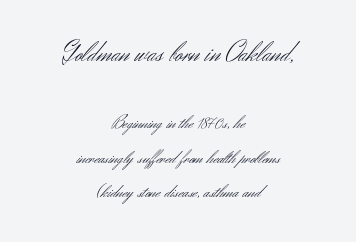
{"serif": "no", "bold": "no", "weight": "light", "width": "normal", "stroke_contrast": "medium", "x_height": "small", "monospaced": "no", "underline": "no", "align": "center", "line_spacing_ratio": 1.82, "letter_spacing": "normal", "letter_spacing_em": 0.0, "larger_block": "first", "size_ratio": 1.53, "glyph_px": 29}
